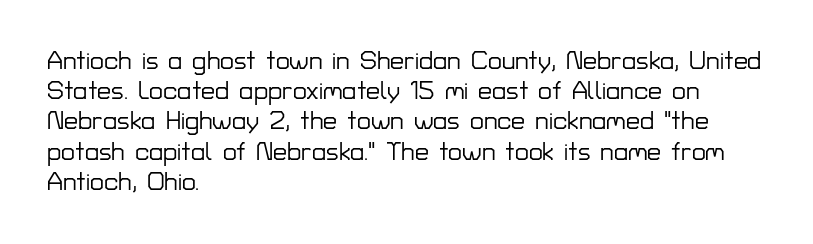
{"italic": "no", "underline": "no", "align": "left", "line_spacing_ratio": 1.21, "letter_spacing": "normal", "letter_spacing_em": 0.0, "glyph_px": 25}
